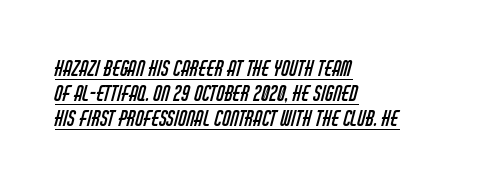
{"bold": "no", "underline": "yes", "align": "left", "line_spacing_ratio": 1.19, "letter_spacing": "normal", "letter_spacing_em": 0.0, "glyph_px": 21}
